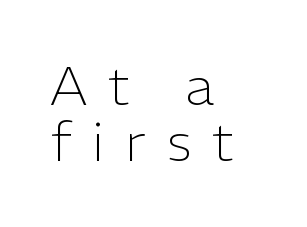
Q: Is the text bold? A: No.
Q: Is the text italic (slanted)? A: No, it is upright.
Q: Is the typeface a serif or a sans-serif typeface? A: Sans-serif.
Q: Is the text underlined? A: No.
Q: How is the paragraph aligned? A: Left-aligned.
Q: Is the spacing between letters normal or unusually wide? A: Unusually wide.
Q: Is the spacing between lines tight, normal or loose? A: Tight.
Q: Width (condensed, normal, or wide)? A: Normal.
Q: Stroke contrast? A: Low.
Q: x-height? A: Medium.
Q: Monospaced? A: No.
